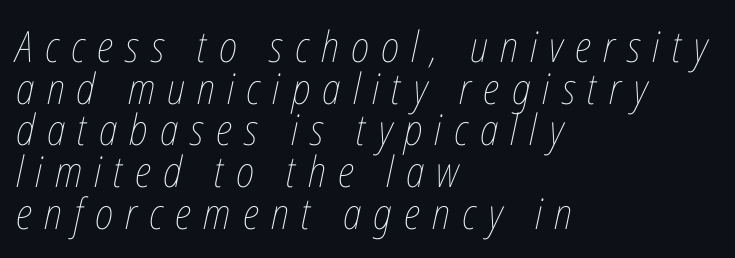
The image shows 43 px thin, condensed type, italic (leaning right); set left-aligned, tight line spacing (0.97x), unusually wide letter spacing (+0.28 em), not underlined; low stroke contrast and a medium x-height.
